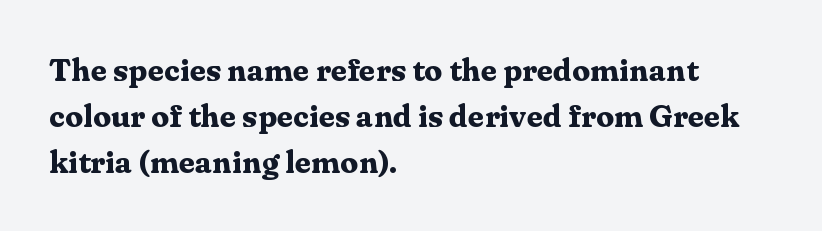
The image shows 32 px bold serif type, upright; set left-aligned, normal line spacing (1.43x), normal letter spacing, not underlined; medium stroke contrast and a medium x-height.
